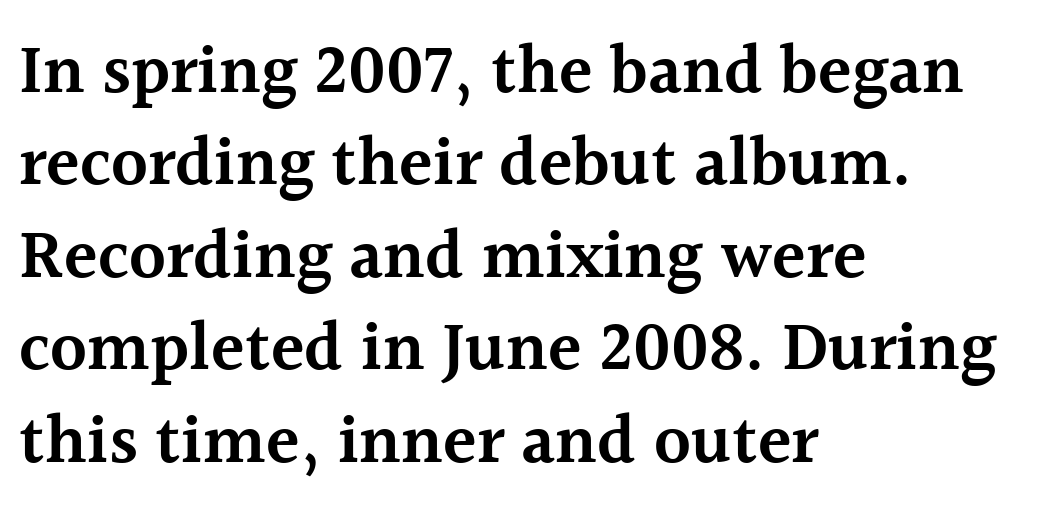
The image shows 69 px semibold serif type, upright; set left-aligned, normal line spacing (1.34x), normal letter spacing, not underlined; a medium x-height.
